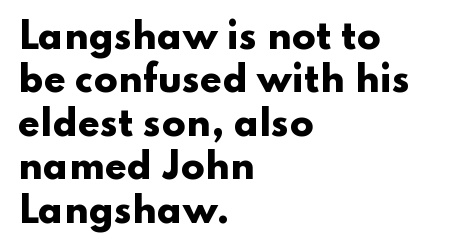
{"serif": "no", "italic": "no", "bold": "yes", "weight": "heavy", "width": "wide", "stroke_contrast": "low", "x_height": "small", "monospaced": "no", "underline": "no", "align": "left", "line_spacing_ratio": 1.24, "letter_spacing": "normal", "letter_spacing_em": 0.0, "glyph_px": 35}
